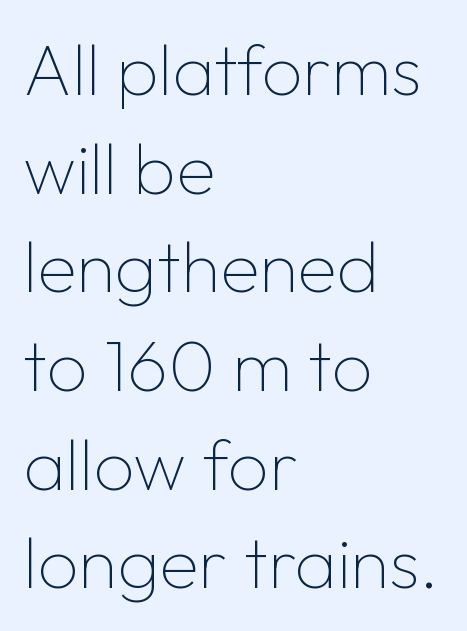
The image shows 72 px thin sans-serif type, upright; set left-aligned, normal line spacing (1.37x), normal letter spacing, not underlined; low stroke contrast and a medium x-height.
